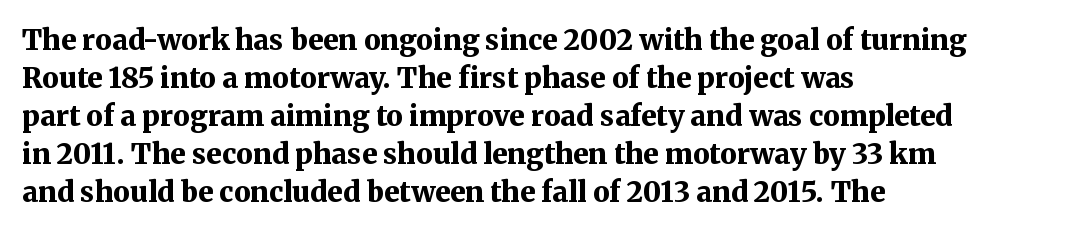
The image shows 28 px bold serif type, upright; set left-aligned, normal line spacing (1.36x), normal letter spacing, not underlined; medium stroke contrast and a medium x-height.
